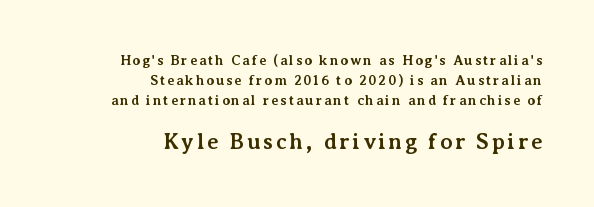
{"italic": "no", "bold": "yes", "underline": "no", "align": "right", "line_spacing": "normal", "line_spacing_ratio": 1.42, "larger_block": "second", "size_ratio": 1.57, "glyph_px": 22}
